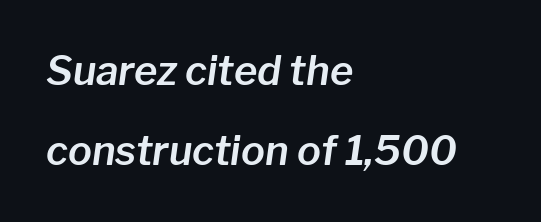
{"italic": "yes", "lean": "right", "slant_degrees": 8, "width": "normal", "stroke_contrast": "low", "x_height": "medium", "monospaced": "no", "underline": "no", "align": "left", "line_spacing": "loose", "line_spacing_ratio": 2.01, "letter_spacing": "normal", "letter_spacing_em": 0.0, "glyph_px": 40}
